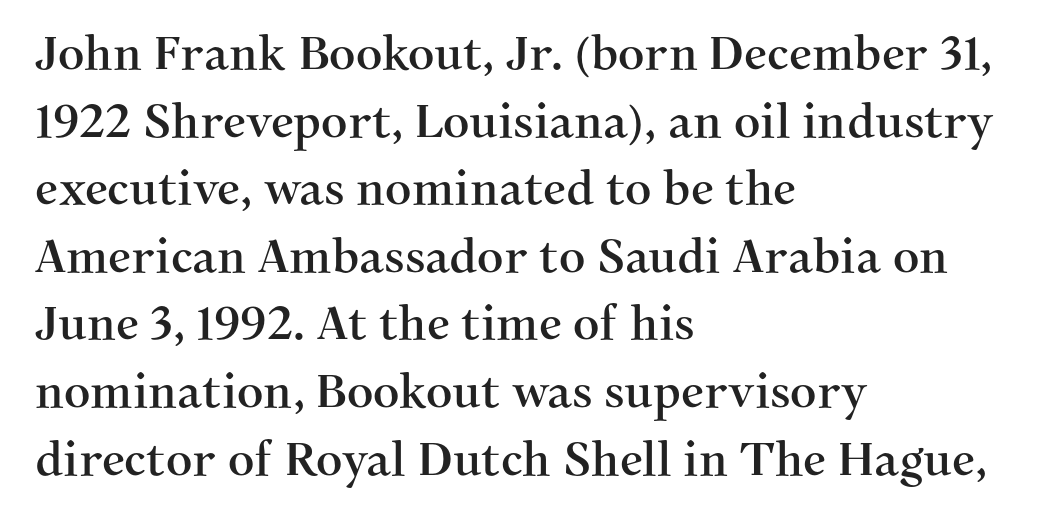
The image shows 46 px serif type, upright; set left-aligned, normal line spacing (1.47x), normal letter spacing, not underlined; medium stroke contrast and a medium x-height.
